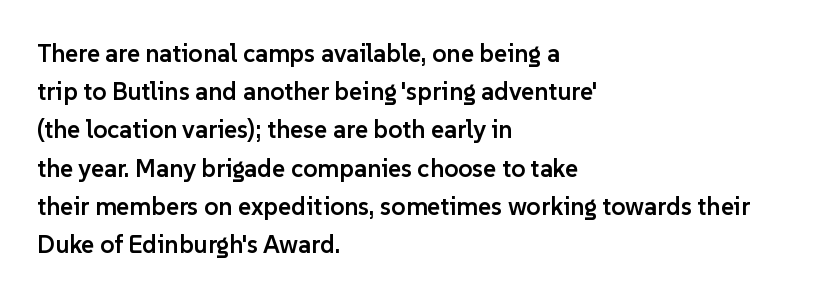
Q: Is the text bold? A: Semi-bold.
Q: Is the text italic (slanted)? A: No, it is upright.
Q: Is the text underlined? A: No.
Q: How is the paragraph aligned? A: Left-aligned.
Q: Is the spacing between letters normal or unusually wide? A: Normal.
Q: Is the spacing between lines tight, normal or loose? A: Normal.
